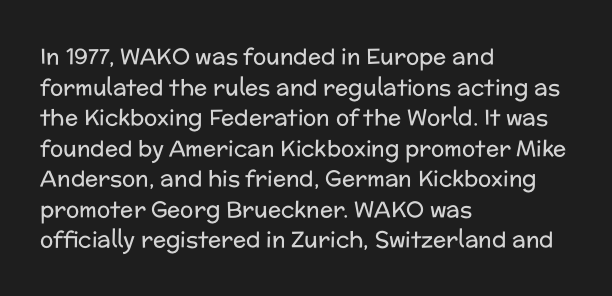
Q: Is the text bold? A: No.
Q: Is the text italic (slanted)? A: No, it is upright.
Q: Is the text underlined? A: No.
Q: How is the paragraph aligned? A: Left-aligned.
Q: Is the spacing between letters normal or unusually wide? A: Normal.
Q: Is the spacing between lines tight, normal or loose? A: Normal.
